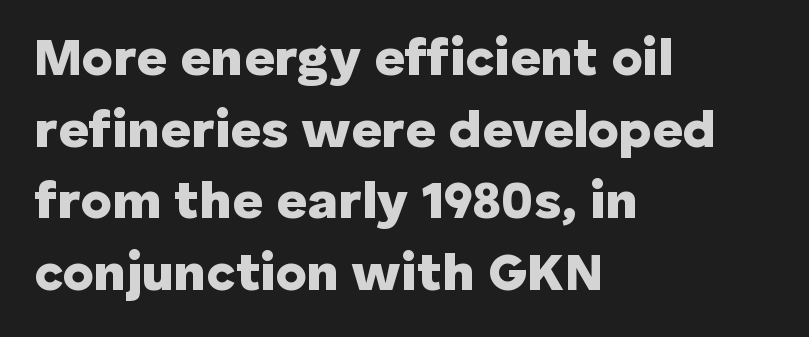
The image shows 53 px heavy sans-serif type, upright; set left-aligned, normal line spacing (1.35x), normal letter spacing, not underlined; low stroke contrast and a medium x-height.
